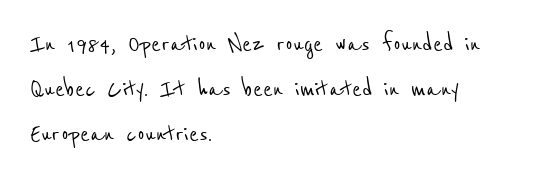
{"serif": "no", "width": "condensed", "stroke_contrast": "low", "x_height": "medium", "monospaced": "no", "underline": "no", "align": "left", "line_spacing": "normal", "line_spacing_ratio": 1.55, "letter_spacing": "normal", "letter_spacing_em": 0.0, "glyph_px": 29}
